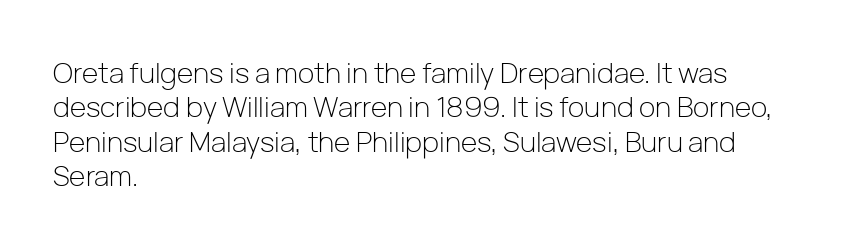
The image shows 28 px light sans-serif type, upright; set left-aligned, line spacing 1.23x, normal letter spacing, not underlined; low stroke contrast and a medium x-height.
